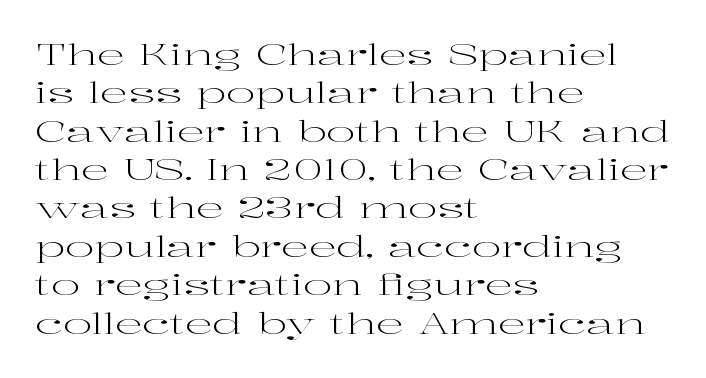
Compared with typical paragraphs, the rows here are spaced about the same. The paragraph shown leans on its left margin. This is the regular roman posture of the typeface. Regarding serifs, this sample has them. Think of a printed novel: that variable character pitch is what you see here.
